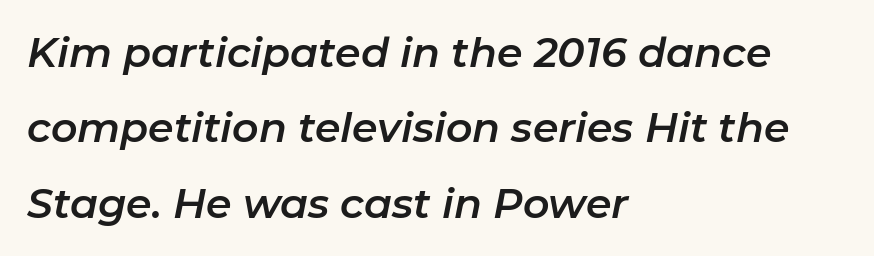
{"italic": "yes", "lean": "right", "slant_degrees": 11, "width": "normal", "stroke_contrast": "low", "x_height": "medium", "monospaced": "no", "underline": "no", "align": "left", "line_spacing_ratio": 1.84, "letter_spacing": "normal", "letter_spacing_em": 0.0, "glyph_px": 41}
